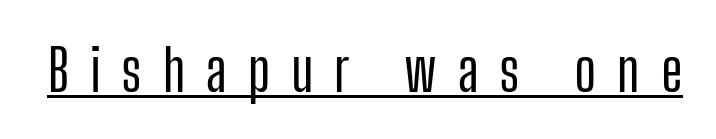
Q: Is the text italic (slanted)? A: No, it is upright.
Q: Is the typeface a serif or a sans-serif typeface? A: Sans-serif.
Q: Is the text underlined? A: Yes.
Q: Is the spacing between letters normal or unusually wide? A: Unusually wide.
Q: Width (condensed, normal, or wide)? A: Condensed.
Q: Stroke contrast? A: Low.
Q: x-height? A: Medium.
Q: Monospaced? A: No.
